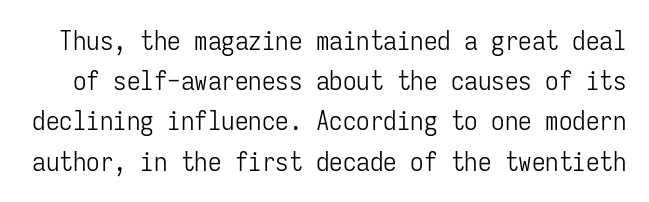
The image shows 27 px text type, upright; set normal line spacing (1.49x), normal letter spacing, not underlined.
